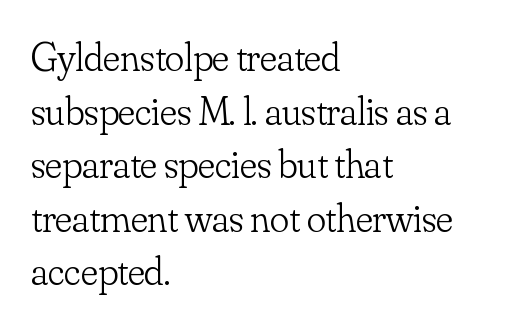
{"serif": "yes", "italic": "no", "bold": "no", "weight": "light", "width": "normal", "stroke_contrast": "low", "x_height": "small", "monospaced": "no", "underline": "no", "align": "left", "line_spacing": "normal", "line_spacing_ratio": 1.34, "letter_spacing": "normal", "letter_spacing_em": 0.0, "glyph_px": 40}
